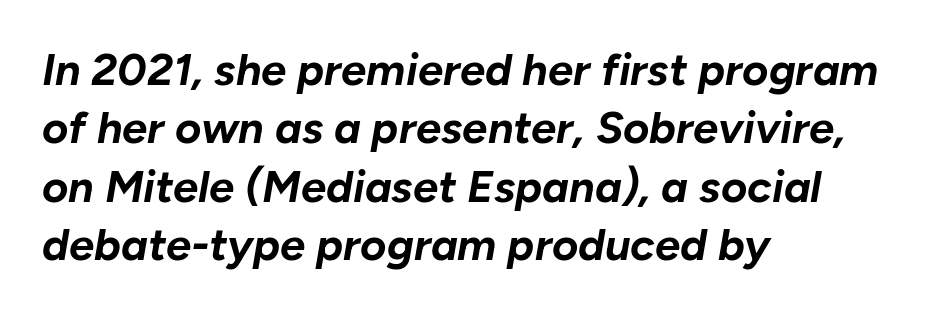
Q: Is the text bold? A: Yes.
Q: Is the text italic (slanted)? A: Yes, it leans right by about 10 degrees.
Q: Is the text underlined? A: No.
Q: How is the paragraph aligned? A: Left-aligned.
Q: Is the spacing between letters normal or unusually wide? A: Normal.
Q: Is the spacing between lines tight, normal or loose? A: Normal.
Q: Width (condensed, normal, or wide)? A: Normal.
Q: Stroke contrast? A: Low.
Q: x-height? A: Medium.
Q: Monospaced? A: No.
